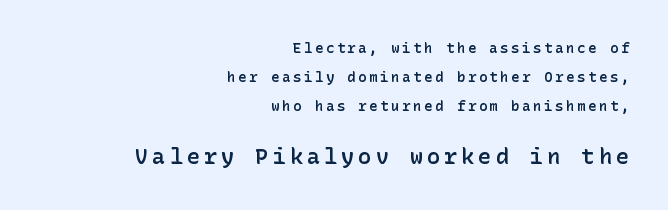
{"italic": "no", "bold": "semi", "underline": "no", "align": "right", "line_spacing": "loose", "line_spacing_ratio": 2.06, "larger_block": "second", "size_ratio": 1.57, "glyph_px": 22}
